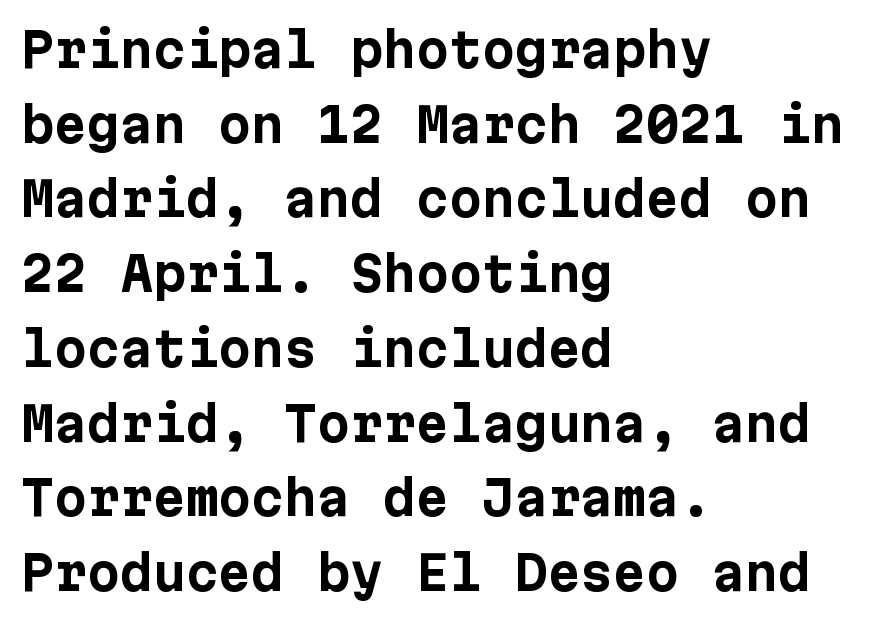
Q: Is the text bold? A: Yes.
Q: Is the text italic (slanted)? A: No, it is upright.
Q: Is the typeface a serif or a sans-serif typeface? A: Sans-serif.
Q: Is the text underlined? A: No.
Q: How is the paragraph aligned? A: Left-aligned.
Q: Is the spacing between letters normal or unusually wide? A: Normal.
Q: Is the spacing between lines tight, normal or loose? A: Normal.
Q: Width (condensed, normal, or wide)? A: Normal.
Q: Stroke contrast? A: Low.
Q: x-height? A: Medium.
